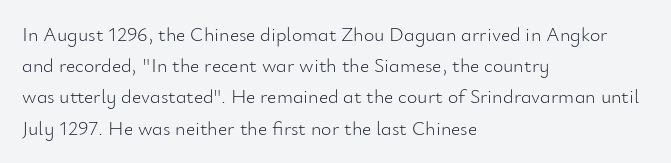
Between one letter and the next there's only the usual sliver of space. Letters rest on an invisible, unmarked baseline. Does the copy run flush right? No — it runs flush left. Nothing heavy about these letters — not bold at all.
